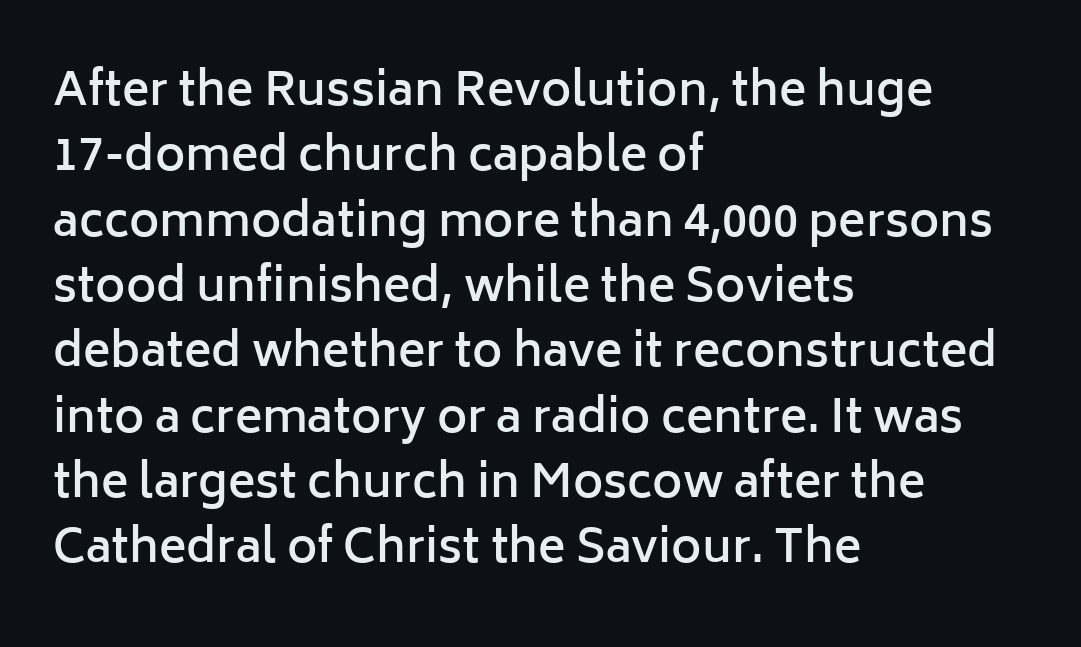
Q: Is the text bold? A: Semi-bold.
Q: Is the text italic (slanted)? A: No, it is upright.
Q: Is the typeface a serif or a sans-serif typeface? A: Sans-serif.
Q: Is the text underlined? A: No.
Q: How is the paragraph aligned? A: Left-aligned.
Q: Is the spacing between letters normal or unusually wide? A: Normal.
Q: Is the spacing between lines tight, normal or loose? A: Normal.
Q: Width (condensed, normal, or wide)? A: Normal.
Q: Stroke contrast? A: Low.
Q: x-height? A: Medium.
Q: Monospaced? A: No.
